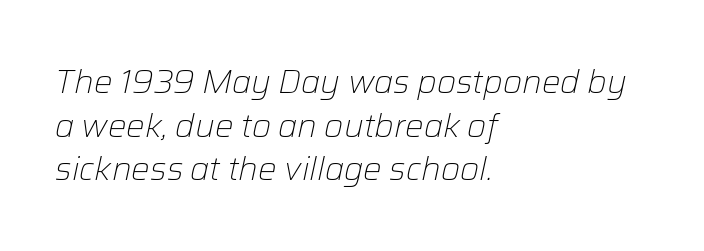
These lines were composed using italics. Between one letter and the next there's only the usual sliver of space. Whoever set this chose a conventional vertical rhythm. Descenders are the only things crossing below the line.
